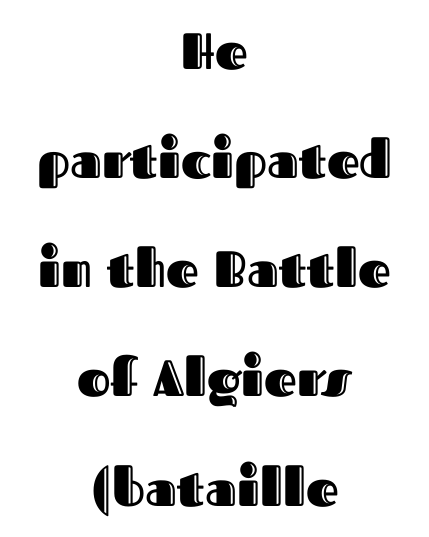
The image shows 51 px text type, upright; set centered, loose line spacing (2.14x), normal letter spacing, not underlined; a medium x-height.
